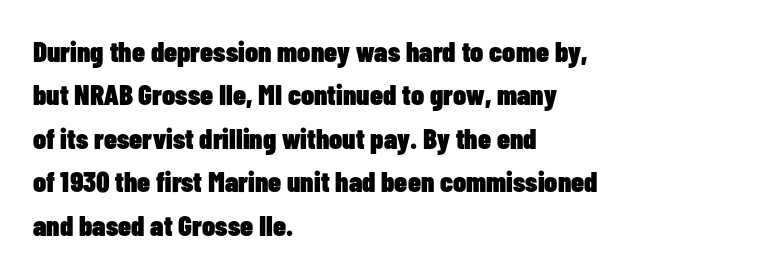
{"serif": "no", "italic": "no", "bold": "yes", "weight": "heavy", "width": "condensed", "stroke_contrast": "low", "x_height": "medium", "monospaced": "no", "underline": "no", "align": "left", "line_spacing": "normal", "line_spacing_ratio": 1.5, "letter_spacing": "normal", "letter_spacing_em": 0.0, "glyph_px": 29}
